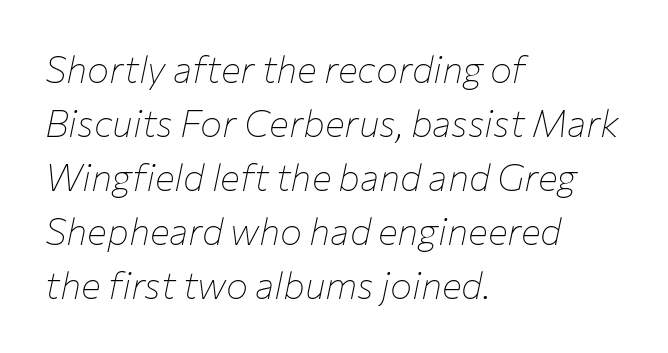
Words appear dense and cohesive because spacing is normal. Characters are canted at an angle relative to the baseline's perpendicular. Line starts are locked; line ends wander. The rendering uses natural spacing where letterforms have individual widths.
